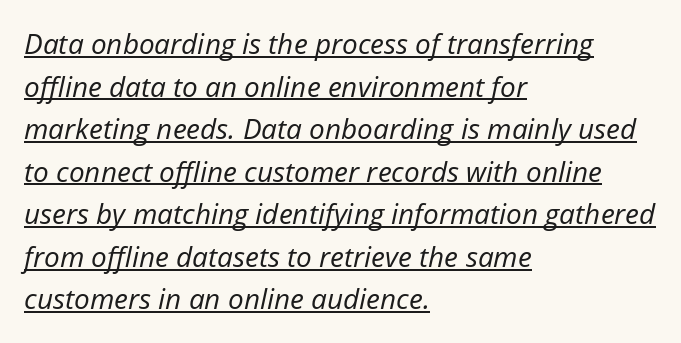
Rendered with sloped, italic letterforms. Stems and bowls with no extra thickness — not bold. Notice how a bar underscores the lettering throughout. You could not count columns in this text — the font is proportionally spaced. Nobody touched the tracking dial on this one.
